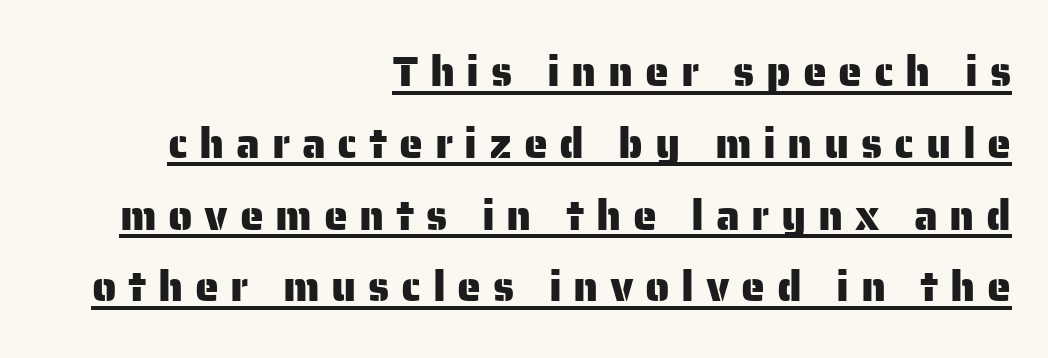
Q: Is the text italic (slanted)? A: No, it is upright.
Q: Is the typeface a serif or a sans-serif typeface? A: Sans-serif.
Q: Is the text underlined? A: Yes.
Q: How is the paragraph aligned? A: Right-aligned.
Q: Is the spacing between letters normal or unusually wide? A: Unusually wide.
Q: Is the spacing between lines tight, normal or loose? A: Normal.
Q: Width (condensed, normal, or wide)? A: Normal.
Q: Stroke contrast? A: Low.
Q: x-height? A: Medium.
Q: Monospaced? A: No.
